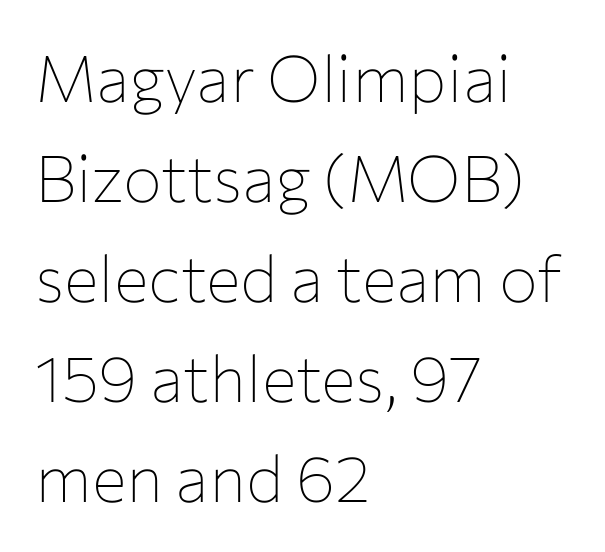
The image shows 65 px thin sans-serif type, upright; set left-aligned, normal line spacing (1.54x), normal letter spacing, not underlined; low stroke contrast and a medium x-height.
